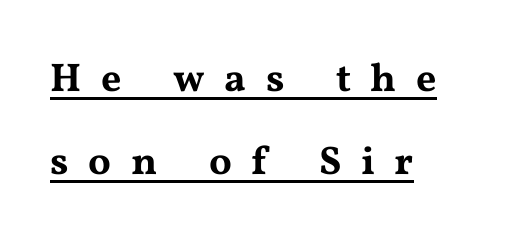
{"serif": "yes", "italic": "no", "width": "wide", "stroke_contrast": "medium", "x_height": "medium", "monospaced": "no", "underline": "yes", "align": "left", "line_spacing": "loose", "line_spacing_ratio": 2.08, "letter_spacing": "wide", "letter_spacing_em": 0.49, "glyph_px": 40}
